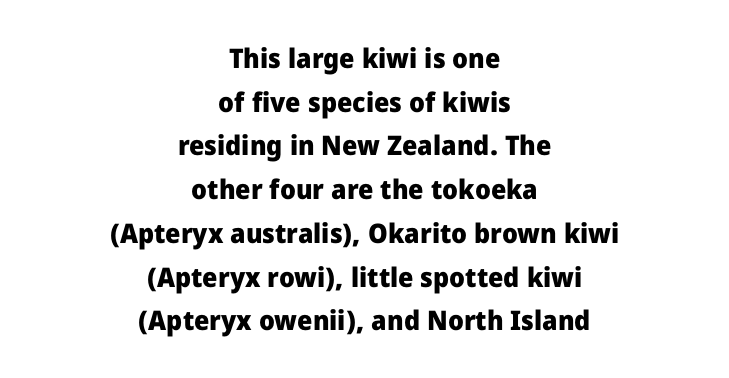
The image shows 27 px bold type, upright; set centered, normal line spacing (1.62x), normal letter spacing, not underlined.
